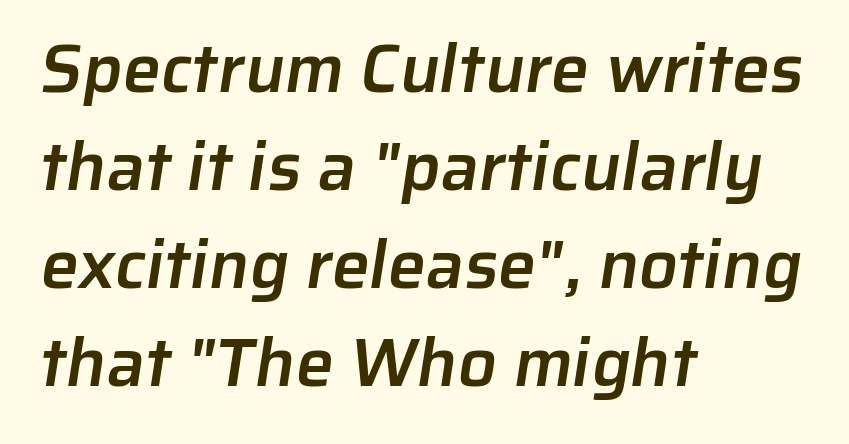
The image shows 68 px semibold sans-serif type; set left-aligned, normal line spacing (1.44x), normal letter spacing, not underlined; low stroke contrast and a medium x-height.
